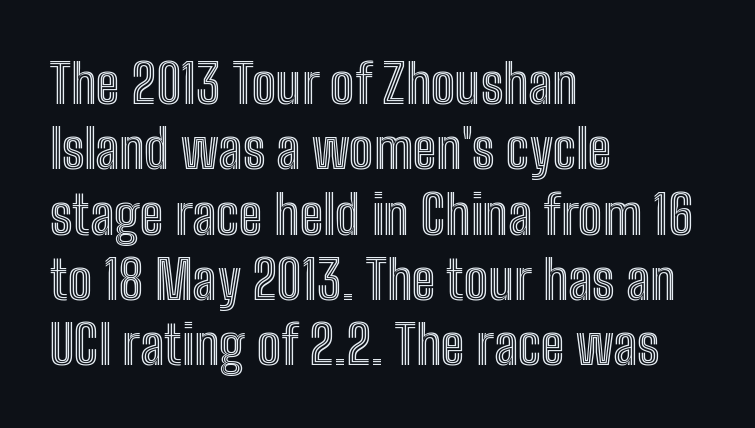
Q: Is the text italic (slanted)? A: No, it is upright.
Q: Is the text underlined? A: No.
Q: How is the paragraph aligned? A: Left-aligned.
Q: Is the spacing between letters normal or unusually wide? A: Normal.
Q: Width (condensed, normal, or wide)? A: Condensed.
Q: x-height? A: Medium.
Q: Monospaced? A: No.
